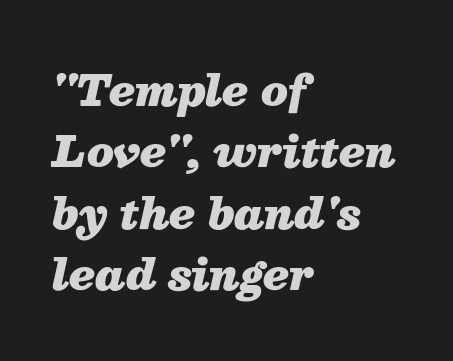
Only glyphs here, with clear space below each row. This rendering leaves character spacing at its baseline value. This sample has the flowing, uneven cadence of proportional lettering. The letters are bold, with thick, heavy strokes.
